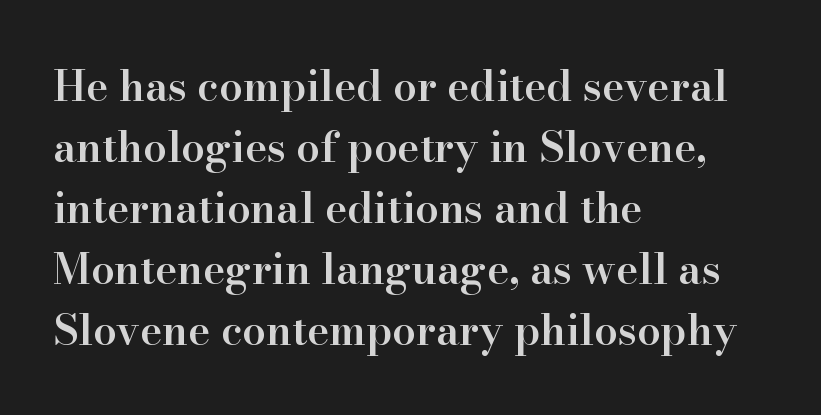
Quick note: interline space is typical. The rendering uses a semibold face; strokes are thickened but not to full bold. Type without underlining. Quick note: not italic, upright. Think of a printed novel: that variable character pitch is what you see here.
